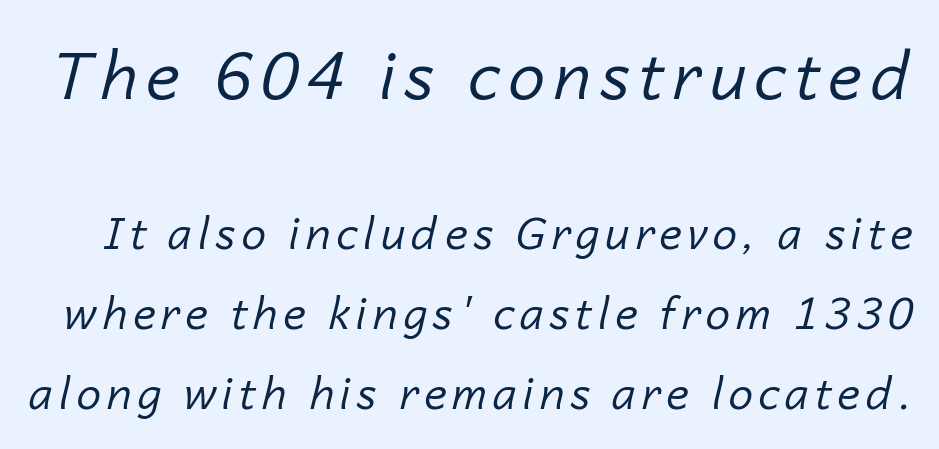
The image shows 66 px regular-weight type, italic (leaning right); set line spacing 1.82x, not underlined; the first (top) block is 1.5x larger; low stroke contrast and a medium x-height.
